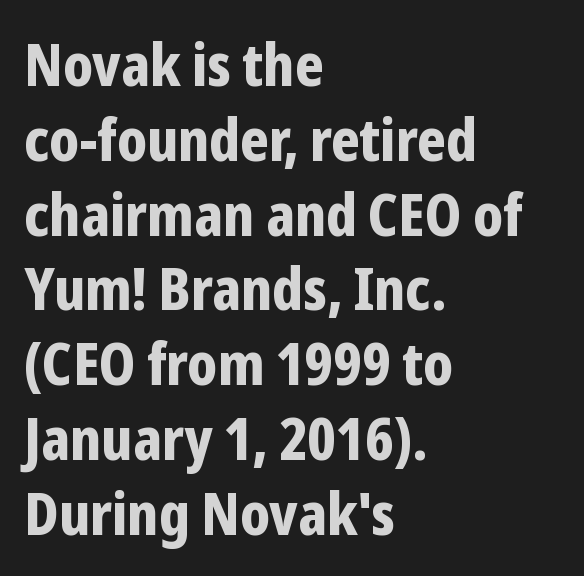
The image shows 58 px bold, condensed sans-serif type, upright; set left-aligned, normal line spacing (1.29x), normal letter spacing, not underlined; low stroke contrast and a medium x-height.
